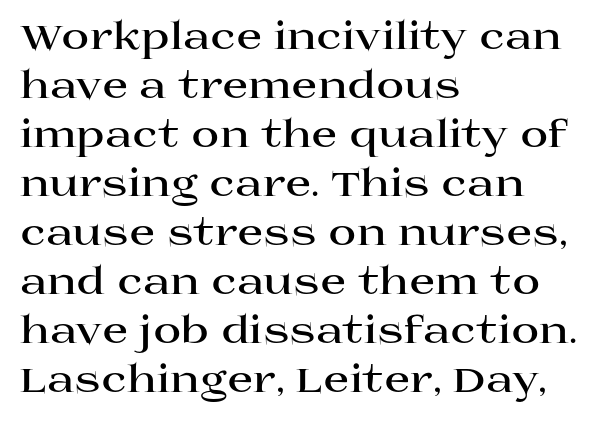
The space between consecutive lines is moderate. This is serif lettering, the kind often seen in printed books. Does the weight exceed regular? Yes, all the way to bold. In terms of posture, this sample is upright.
